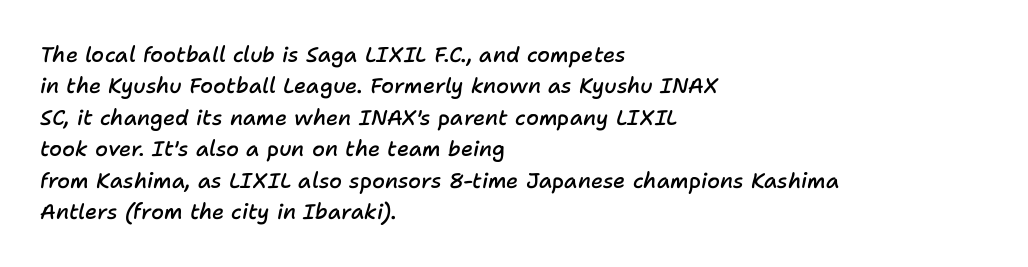
The image shows 21 px text type, italic (leaning right); set left-aligned, normal line spacing (1.5x), normal letter spacing, not underlined.
